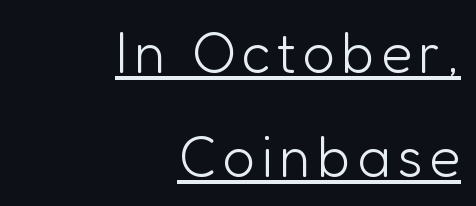
The image shows 57 px light sans-serif type, upright; set right-aligned, line spacing 1.82x, underlined; low stroke contrast and a medium x-height.
